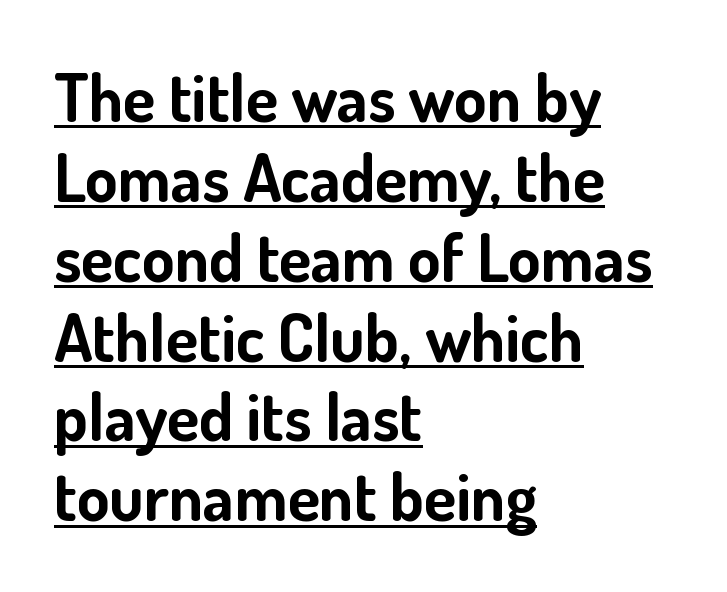
The passage shown is typed in a proportional face where columns would drift. Notice how the stems are strictly vertical — no italics here. The lines are quadded left. The letters carry no serifs — their stems end cleanly without finishing strokes. Summary of weight: heavy, a full bold.
